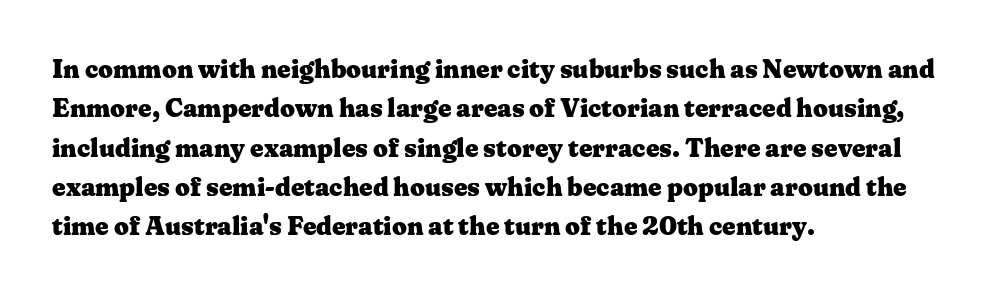
The image shows 26 px bold type, upright; set left-aligned, normal line spacing (1.51x), normal letter spacing, not underlined.
